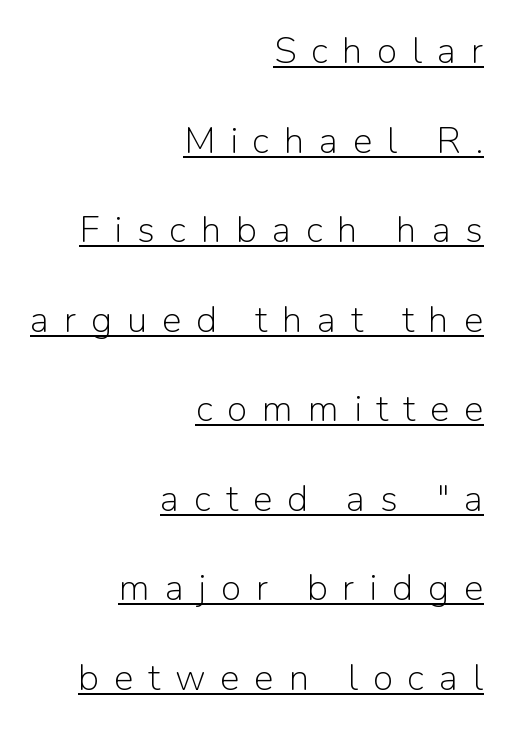
The image shows 37 px light sans-serif type, upright; set right-aligned, loose line spacing (2.42x), unusually wide letter spacing (+0.4 em), underlined; low stroke contrast and a medium x-height.
